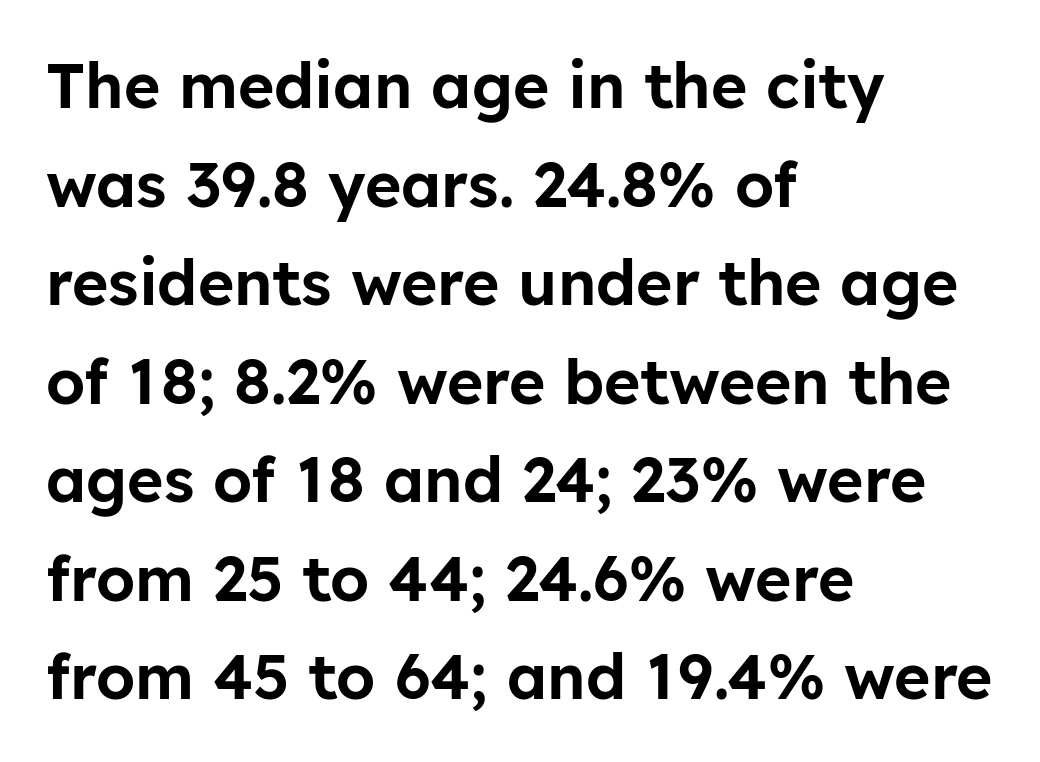
Q: Is the text italic (slanted)? A: No, it is upright.
Q: Is the typeface a serif or a sans-serif typeface? A: Sans-serif.
Q: Is the text underlined? A: No.
Q: How is the paragraph aligned? A: Left-aligned.
Q: Is the spacing between letters normal or unusually wide? A: Normal.
Q: Is the spacing between lines tight, normal or loose? A: Normal.
Q: Width (condensed, normal, or wide)? A: Normal.
Q: Stroke contrast? A: Low.
Q: x-height? A: Medium.
Q: Monospaced? A: No.
